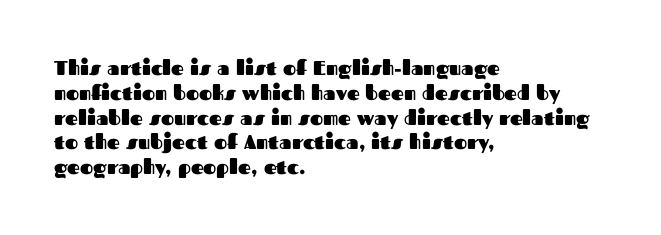
{"italic": "no", "bold": "yes", "underline": "no", "align": "left", "line_spacing_ratio": 1.24, "letter_spacing": "normal", "letter_spacing_em": 0.0, "glyph_px": 20}
